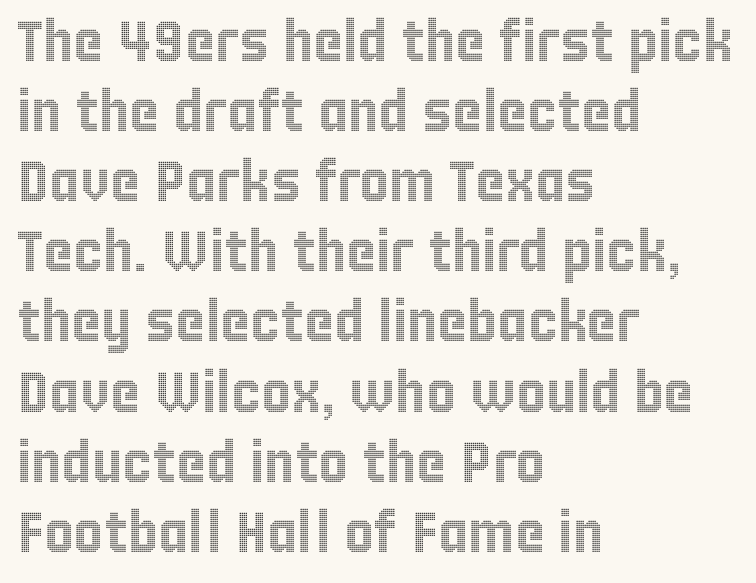
Check under the words: just untouched page. Typeset ragged right — the left edge is the straight one. Inter-character spacing is left at the font's built-in metrics. Nope, not italic — everything's standing straight. Note the varied advance widths — an 'i' is clearly narrower than an 'm'.
